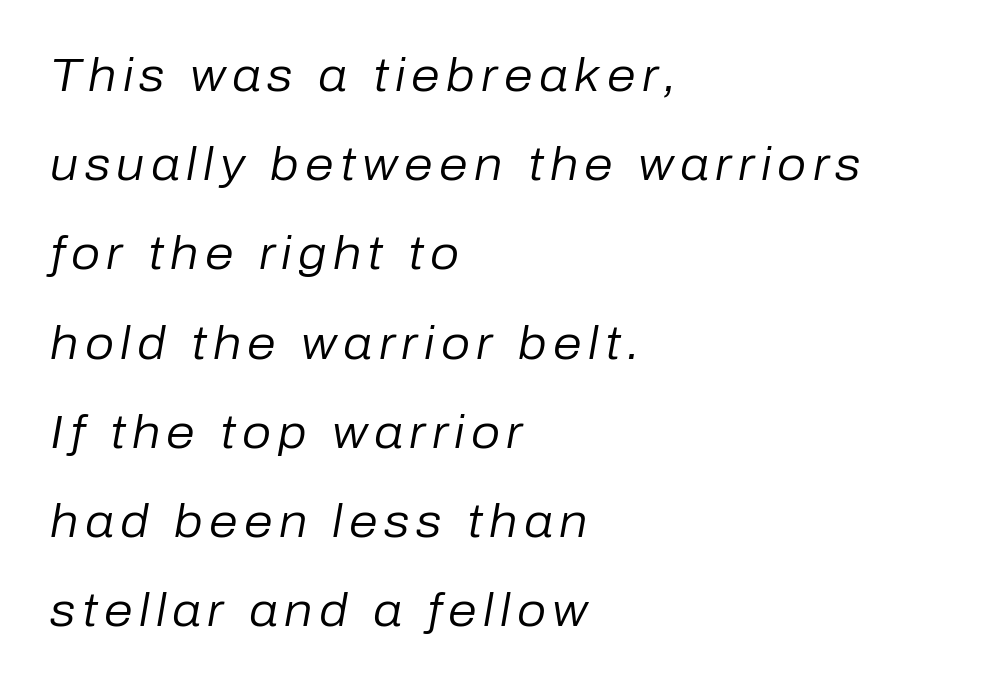
The image shows 46 px regular-weight type, italic (leaning right); set left-aligned, loose line spacing (1.94x), not underlined; low stroke contrast and a medium x-height.
